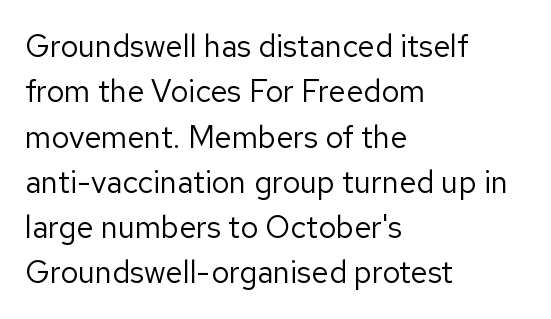
Is this a fixed-width face? No — the glyphs have proportional, varying widths. Bare-footed words on every line. Short and long lines alike share a common starting point at left. Between one letter and the next there's only the usual sliver of space. The specimen reads as upright at a glance.
